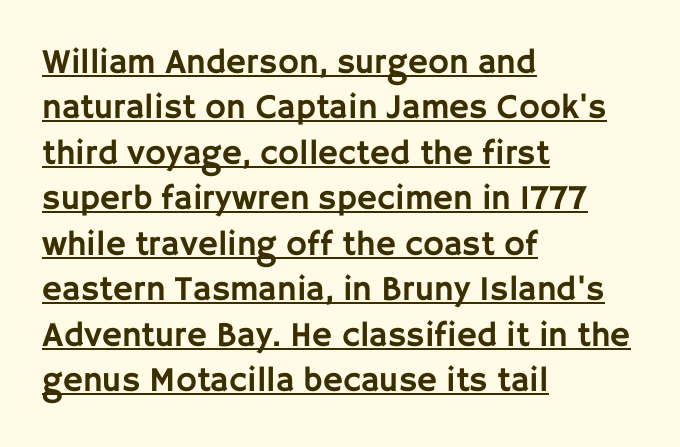
A baseline rule has been typeset under these characters. The rendering uses a moderate line-height, typical for paragraphs. What stands out about the letter spacing? Nothing — it is the standard amount. Do the letters lean? They stand straight. This sample has the flowing, uneven cadence of proportional lettering. This rendering uses left alignment, leaving the right contour irregular.
